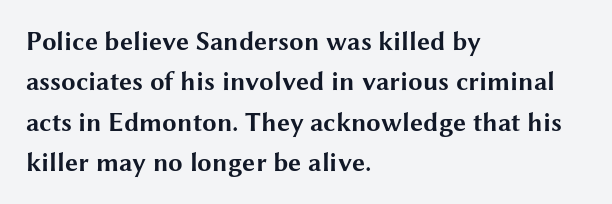
A classic flush-left, rag-right setting is used for this passage. Rows of type keep a routine distance in the vertical direction. Descenders are the only things crossing below the line. The strokes are fattened all the way to bold. Tracking value appears to be zero — textbook default spacing.
